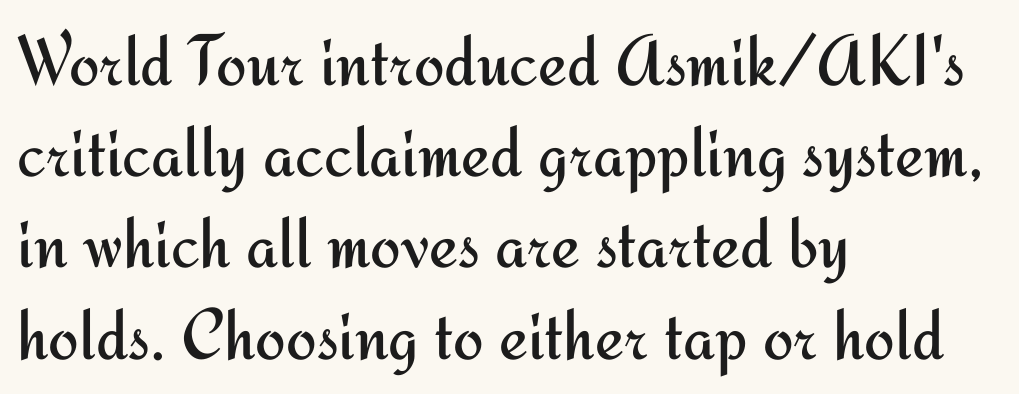
{"serif": "no", "italic": "no", "bold": "no", "weight": "regular", "width": "normal", "stroke_contrast": "medium", "x_height": "small", "monospaced": "no", "underline": "no", "align": "left", "line_spacing": "normal", "line_spacing_ratio": 1.25, "letter_spacing": "normal", "letter_spacing_em": 0.0, "glyph_px": 73}
